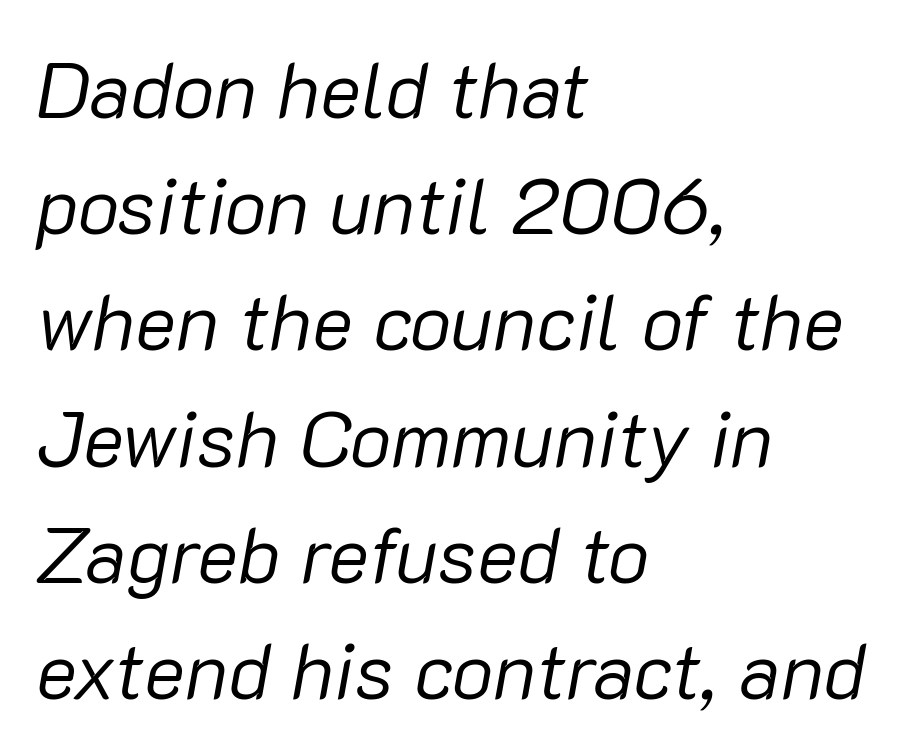
Is the type heavy? It reads as light-to-regular instead. Rule under the text: the space is simply empty. You could not count columns in this text — the font is proportionally spaced. Does the copy run flush right? No — it runs flush left. Look at the tracking — it's just the regular setting, nothing added. Rendered with sloped, italic letterforms.
